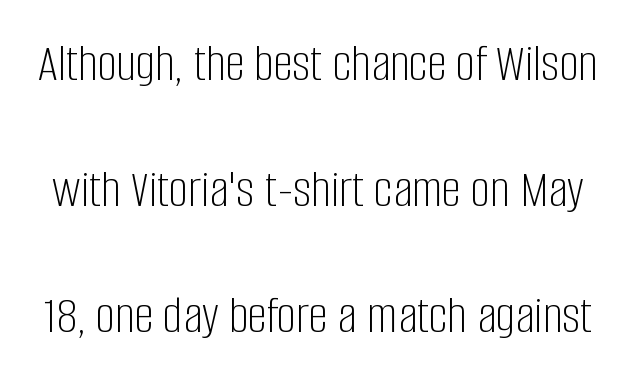
Q: Is the text bold? A: No.
Q: Is the text italic (slanted)? A: No, it is upright.
Q: Is the typeface a serif or a sans-serif typeface? A: Sans-serif.
Q: Is the text underlined? A: No.
Q: Is the spacing between letters normal or unusually wide? A: Normal.
Q: Is the spacing between lines tight, normal or loose? A: Loose.
Q: Width (condensed, normal, or wide)? A: Condensed.
Q: Stroke contrast? A: Low.
Q: x-height? A: Large.
Q: Monospaced? A: No.
